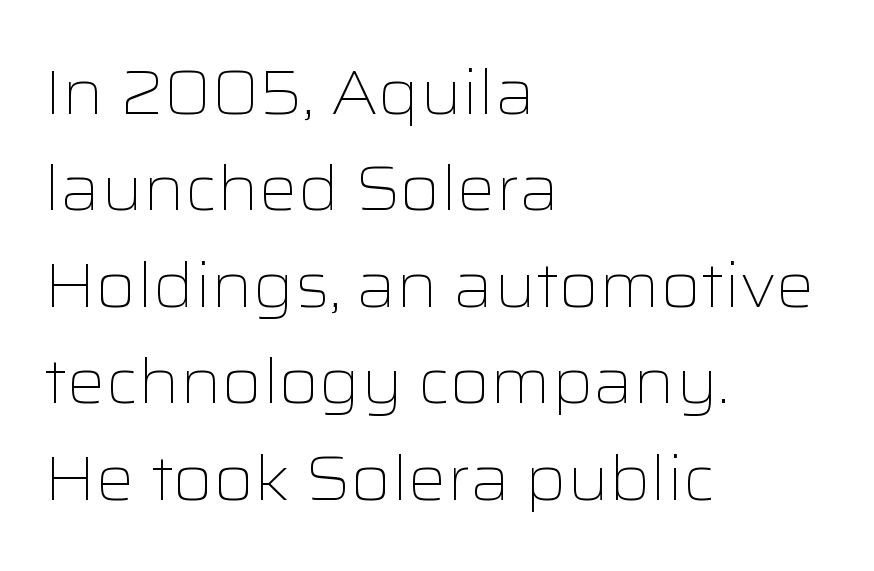
Ascenders rise straight up at ninety degrees. The strokes are not fattened; the text isn't bold. These lines are composed in type without serifs. Note the varied advance widths — an 'i' is clearly narrower than an 'm'. Anything drawn beneath the words? Only blank space. The letterforms sit shoulder to shoulder at normal distance.
